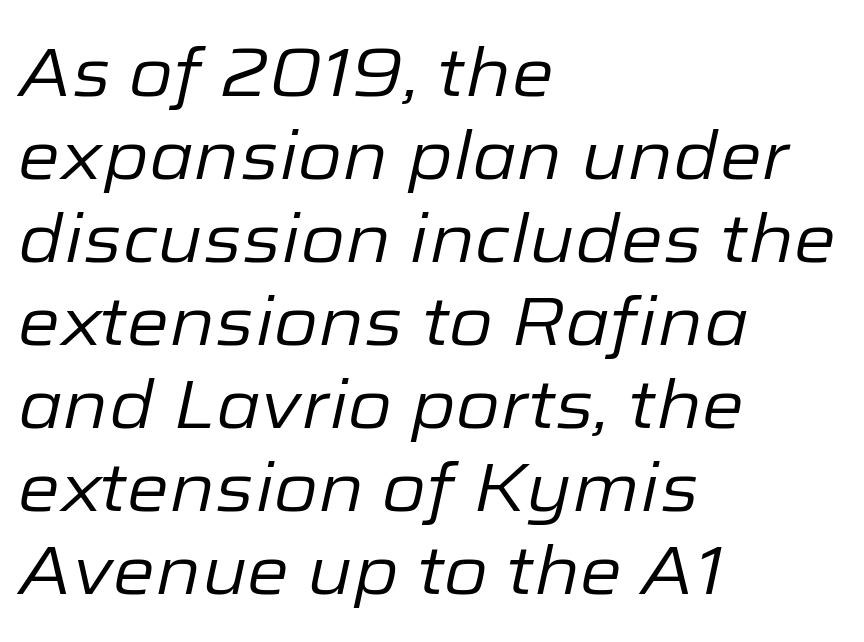
The image shows 68 px regular-weight type, italic (leaning right); set left-aligned, line spacing 1.22x, normal letter spacing, not underlined; low stroke contrast and a medium x-height.
